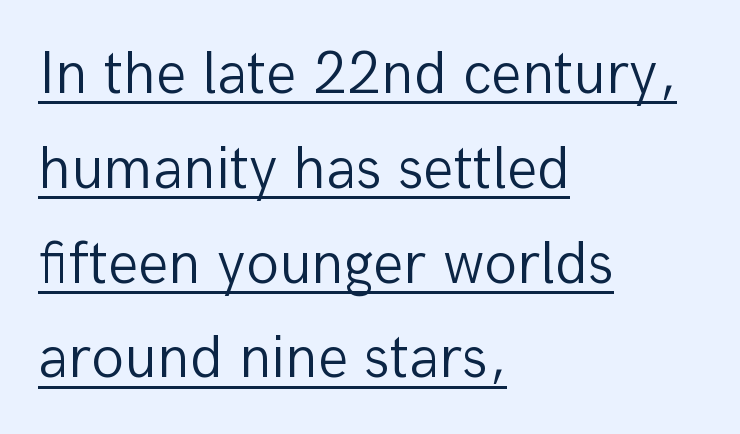
{"serif": "no", "italic": "no", "bold": "no", "weight": "light", "width": "normal", "stroke_contrast": "low", "x_height": "medium", "monospaced": "no", "underline": "yes", "align": "left", "line_spacing": "normal", "line_spacing_ratio": 1.58, "letter_spacing": "normal", "letter_spacing_em": 0.0, "glyph_px": 60}
